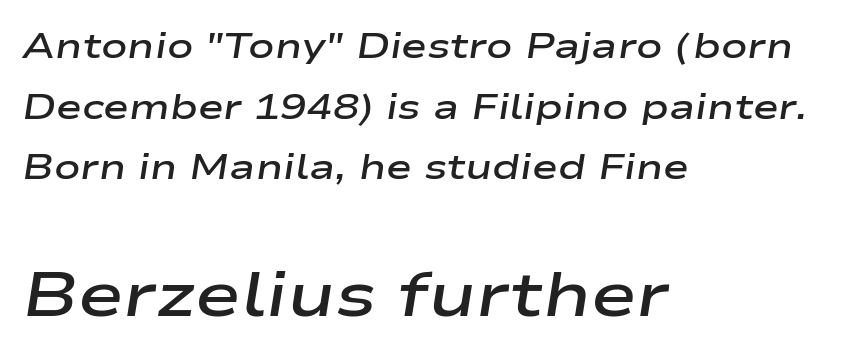
The image shows 62 px semibold, wide type, italic (leaning right); set left-aligned, line spacing 1.73x, normal letter spacing, not underlined; the second (bottom) block is 1.77x larger; low stroke contrast and a medium x-height.
